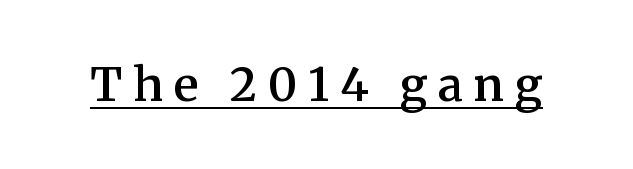
Q: Is the text bold? A: Semi-bold.
Q: Is the text italic (slanted)? A: No, it is upright.
Q: Is the typeface a serif or a sans-serif typeface? A: Serif.
Q: Is the text underlined? A: Yes.
Q: Is the spacing between letters normal or unusually wide? A: Unusually wide.
Q: Width (condensed, normal, or wide)? A: Normal.
Q: Stroke contrast? A: Medium.
Q: x-height? A: Medium.
Q: Monospaced? A: No.
